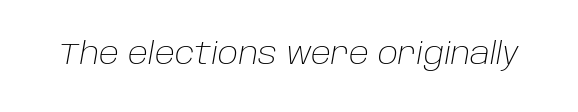
{"italic": "yes", "lean": "right", "slant_degrees": 10, "bold": "no", "weight": "light", "width": "normal", "stroke_contrast": "low", "x_height": "large", "monospaced": "no", "underline": "no", "letter_spacing": "normal", "letter_spacing_em": 0.0, "glyph_px": 30}
